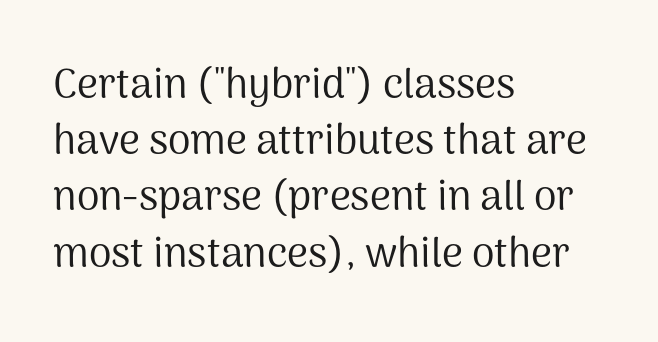
Q: Is the text bold? A: No.
Q: Is the text italic (slanted)? A: No, it is upright.
Q: Is the typeface a serif or a sans-serif typeface? A: Sans-serif.
Q: Is the text underlined? A: No.
Q: How is the paragraph aligned? A: Left-aligned.
Q: Is the spacing between letters normal or unusually wide? A: Normal.
Q: Is the spacing between lines tight, normal or loose? A: Normal.
Q: Width (condensed, normal, or wide)? A: Normal.
Q: Stroke contrast? A: Medium.
Q: x-height? A: Medium.
Q: Monospaced? A: No.
